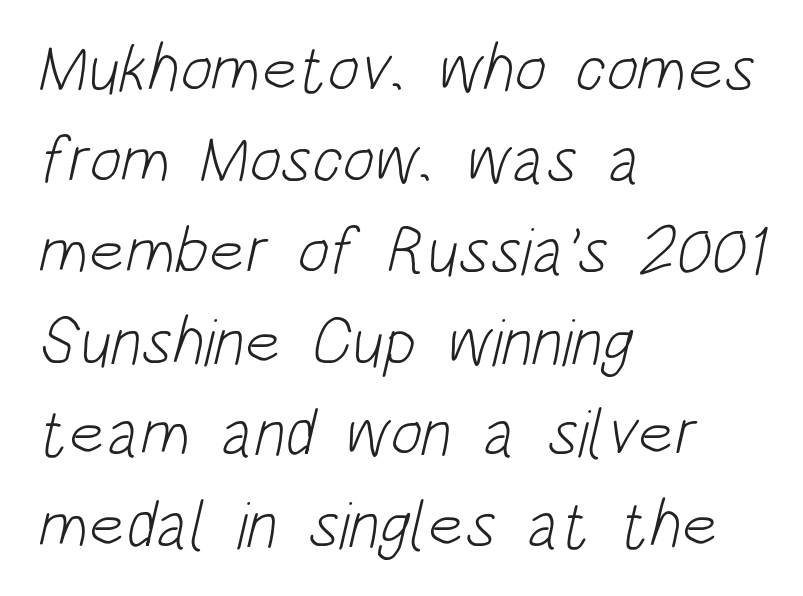
The image shows 67 px light, condensed sans-serif type; set left-aligned, normal line spacing (1.36x), normal letter spacing, not underlined; low stroke contrast and a large x-height.
